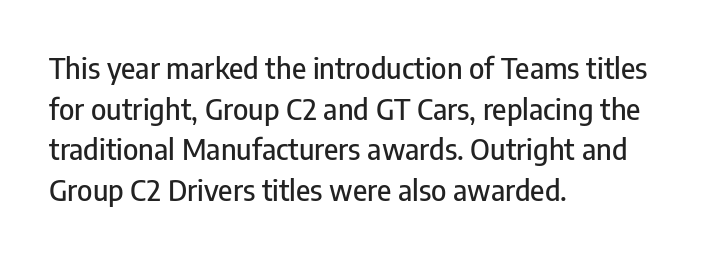
Underlining? Definitely not there. The letters stand upright; this is a roman face. Horizontal bands of white between lines are of average thickness. The letters advance in unequal steps, a hallmark of proportional type.
